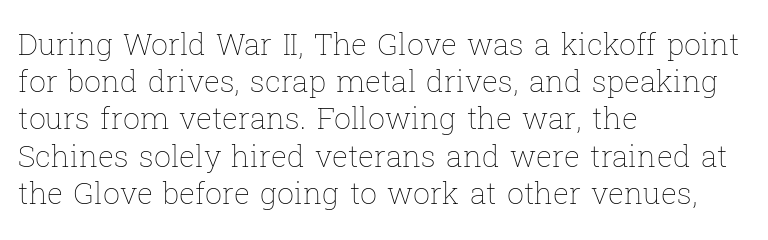
Character widths vary here, with narrow letters taking less room than wide ones. Underline: absent. Each stroke keeps to a modest, everyday thickness or less. Inter-character spacing is left at the font's built-in metrics. Posture: straight, roman, zero tilt.
